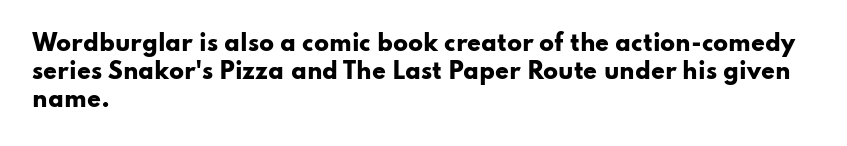
Q: Is the text bold? A: Yes.
Q: Is the text italic (slanted)? A: No, it is upright.
Q: Is the text underlined? A: No.
Q: How is the paragraph aligned? A: Left-aligned.
Q: Is the spacing between letters normal or unusually wide? A: Normal.
Q: Is the spacing between lines tight, normal or loose? A: Normal.
